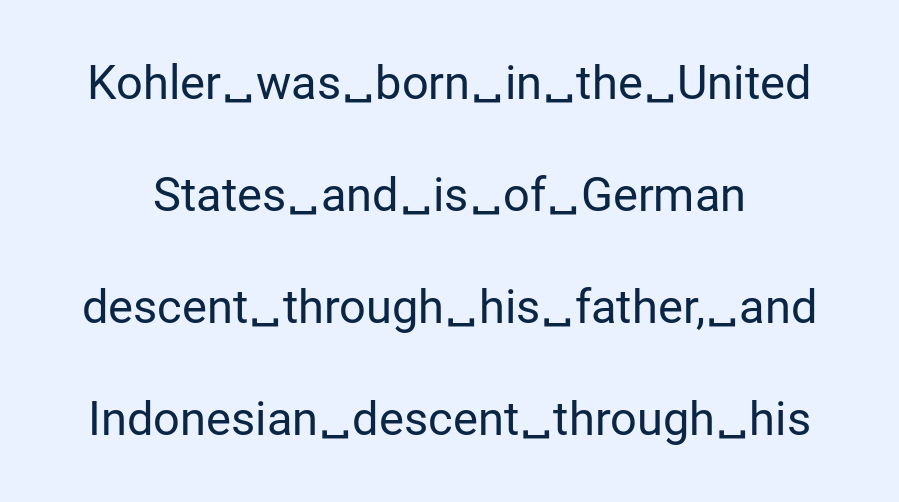
The image shows 47 px regular-weight sans-serif type, upright; set loose line spacing (2.38x), normal letter spacing, not underlined; low stroke contrast and a medium x-height.
